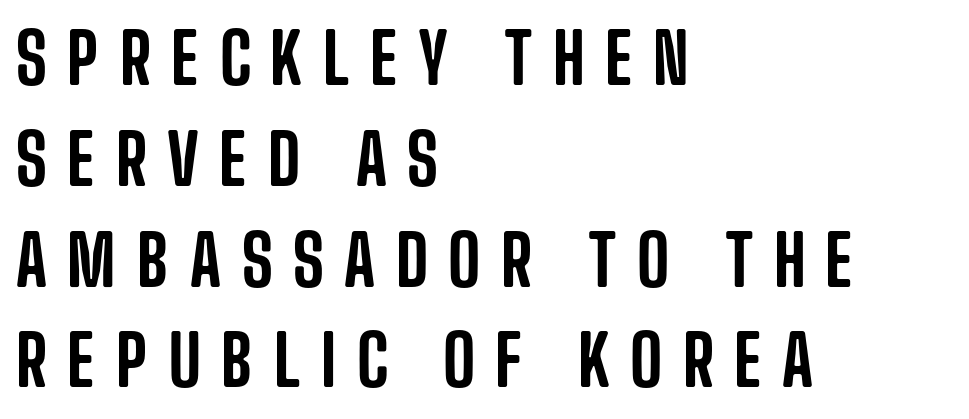
Q: Is the text italic (slanted)? A: No, it is upright.
Q: Is the typeface a serif or a sans-serif typeface? A: Sans-serif.
Q: Is the text underlined? A: No.
Q: How is the paragraph aligned? A: Left-aligned.
Q: Is the spacing between letters normal or unusually wide? A: Unusually wide.
Q: Is the spacing between lines tight, normal or loose? A: Normal.
Q: Width (condensed, normal, or wide)? A: Condensed.
Q: Stroke contrast? A: Low.
Q: x-height? A: Large.
Q: Monospaced? A: No.
